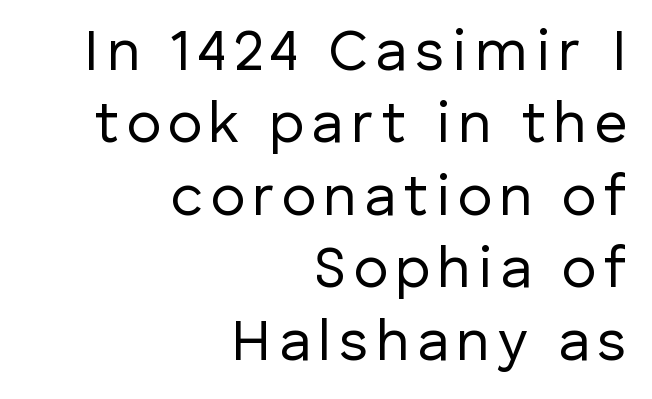
{"serif": "no", "italic": "no", "bold": "no", "weight": "regular", "width": "normal", "stroke_contrast": "low", "x_height": "medium", "monospaced": "no", "underline": "no", "align": "right", "line_spacing": "normal", "line_spacing_ratio": 1.25, "glyph_px": 58}
